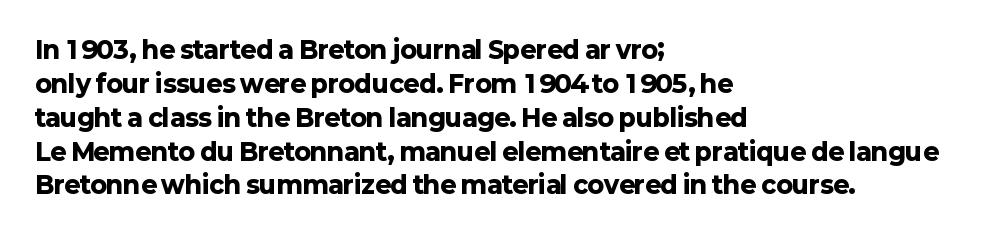
The image shows 24 px bold type, upright; set left-aligned, normal line spacing (1.41x), normal letter spacing, not underlined.
